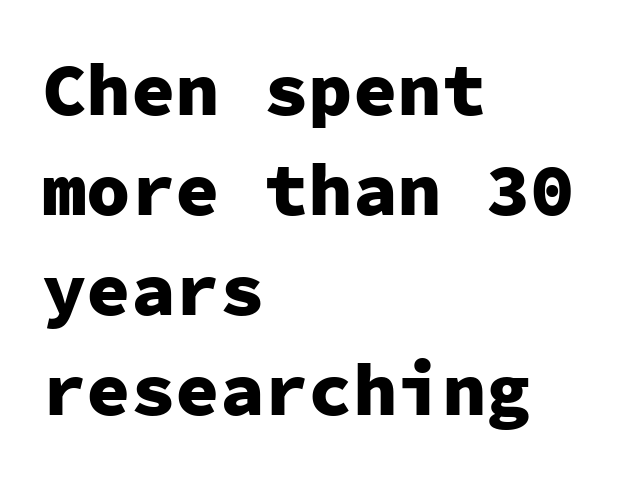
Q: Is the text bold? A: Yes.
Q: Is the text italic (slanted)? A: No, it is upright.
Q: Is the typeface a serif or a sans-serif typeface? A: Sans-serif.
Q: Is the text underlined? A: No.
Q: How is the paragraph aligned? A: Left-aligned.
Q: Is the spacing between letters normal or unusually wide? A: Normal.
Q: Is the spacing between lines tight, normal or loose? A: Normal.
Q: Width (condensed, normal, or wide)? A: Normal.
Q: Stroke contrast? A: Low.
Q: x-height? A: Medium.
Q: Monospaced? A: Yes.
